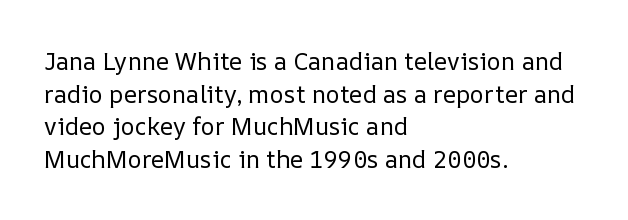
{"italic": "no", "bold": "no", "underline": "no", "align": "left", "line_spacing": "normal", "line_spacing_ratio": 1.36, "letter_spacing": "normal", "letter_spacing_em": 0.0, "glyph_px": 24}
